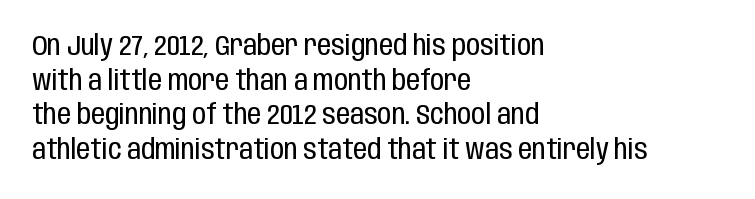
Q: Is the text bold? A: No.
Q: Is the text italic (slanted)? A: No, it is upright.
Q: Is the typeface a serif or a sans-serif typeface? A: Sans-serif.
Q: Is the text underlined? A: No.
Q: How is the paragraph aligned? A: Left-aligned.
Q: Is the spacing between letters normal or unusually wide? A: Normal.
Q: Width (condensed, normal, or wide)? A: Condensed.
Q: Stroke contrast? A: Low.
Q: x-height? A: Large.
Q: Monospaced? A: No.
